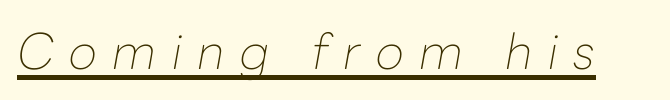
The image shows 49 px thin type, italic (leaning right); set unusually wide letter spacing (+0.31 em), underlined; low stroke contrast and a medium x-height.
